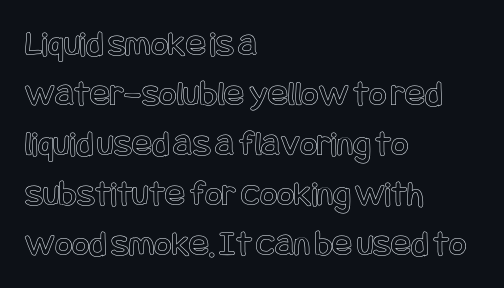
The image shows 37 px condensed type, upright; set left-aligned, normal line spacing (1.35x), normal letter spacing, not underlined; a large x-height.
